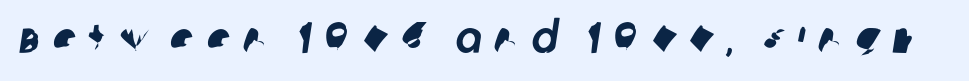
Varying glyph widths throughout — classic text-font behaviour. Quick note: underline off. Loose tracking; the words dissolve into strings of separated letters. What kind of face is this? One without serifs — a sans.
